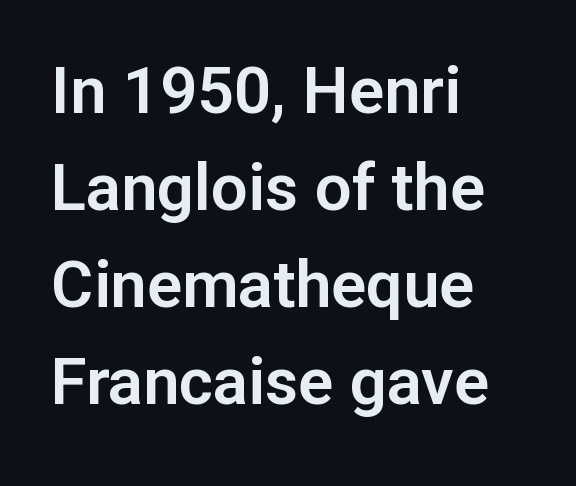
The image shows 65 px sans-serif type, upright; set left-aligned, normal line spacing (1.49x), normal letter spacing, not underlined; low stroke contrast and a medium x-height.
